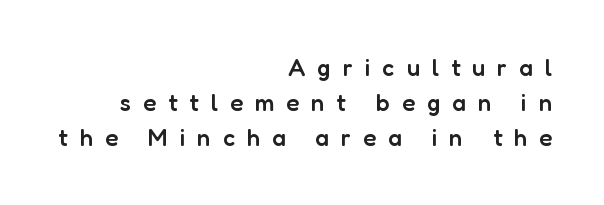
If you drew a ruler down the right edge, every line would touch it. Its strokes are somewhat broadened, the hallmark of semibold type. This block has exactly the height ordinary leading produces. The gap between lines stays unmarked.
